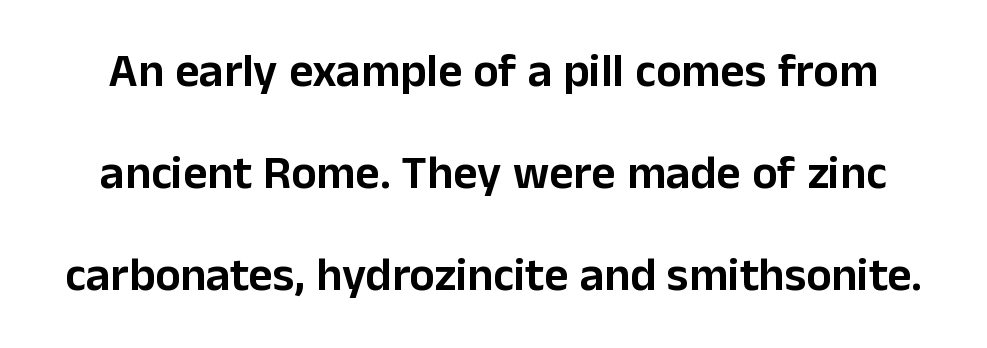
The space beneath each line is pristine and unruled. Does the type have serifs? No, each stem ends abruptly. The rendering uses natural spacing where letterforms have individual widths. A roman cut, with each character standing at attention. The passage shown stacks its lines with a broad gap.
